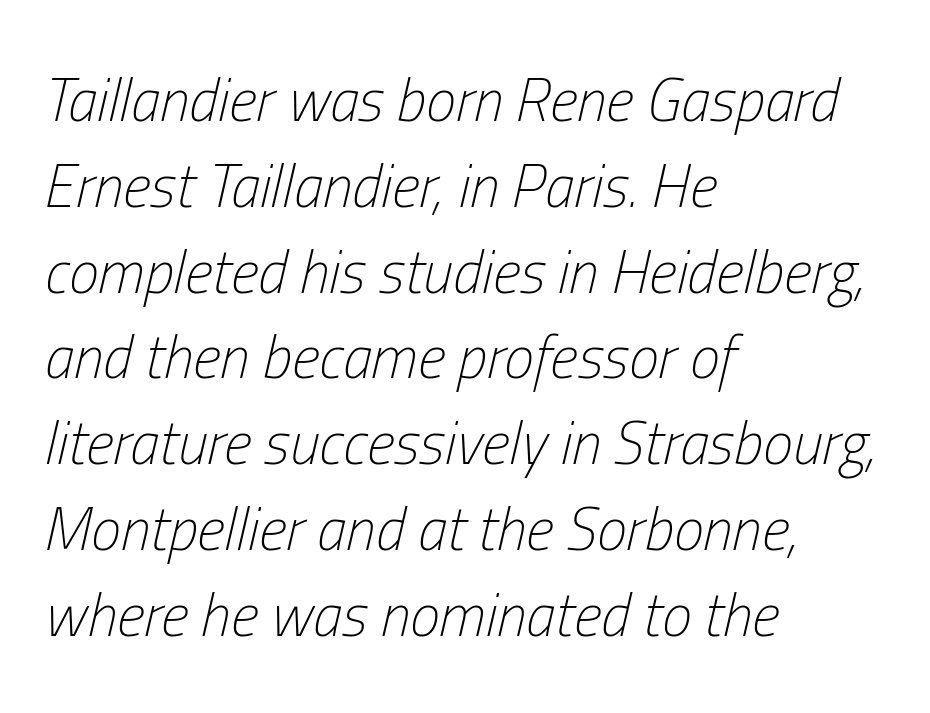
Q: Is the text bold? A: No.
Q: Is the text italic (slanted)? A: Yes, it leans right by about 13 degrees.
Q: Is the text underlined? A: No.
Q: How is the paragraph aligned? A: Left-aligned.
Q: Is the spacing between letters normal or unusually wide? A: Normal.
Q: Is the spacing between lines tight, normal or loose? A: Normal.
Q: Width (condensed, normal, or wide)? A: Condensed.
Q: Stroke contrast? A: Low.
Q: x-height? A: Medium.
Q: Monospaced? A: No.
